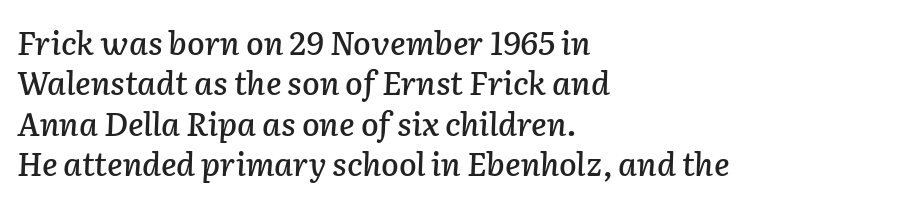
{"italic": "yes", "lean": "right", "slant_degrees": 2, "width": "normal", "stroke_contrast": "low", "x_height": "medium", "monospaced": "no", "underline": "no", "align": "left", "line_spacing": "normal", "line_spacing_ratio": 1.26, "letter_spacing": "normal", "letter_spacing_em": 0.0, "glyph_px": 32}
